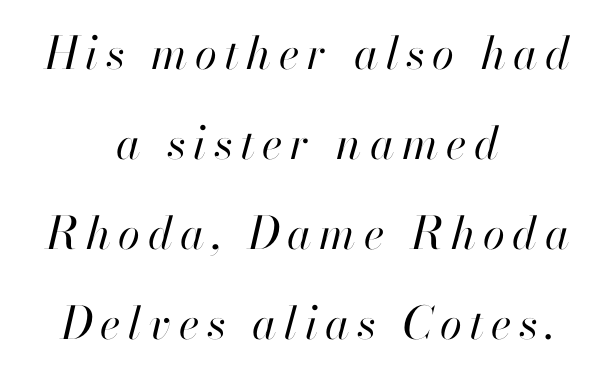
The image shows 45 px regular-weight type, italic (leaning right); set centered, loose line spacing (2.0x), not underlined; high stroke contrast and a small x-height.
